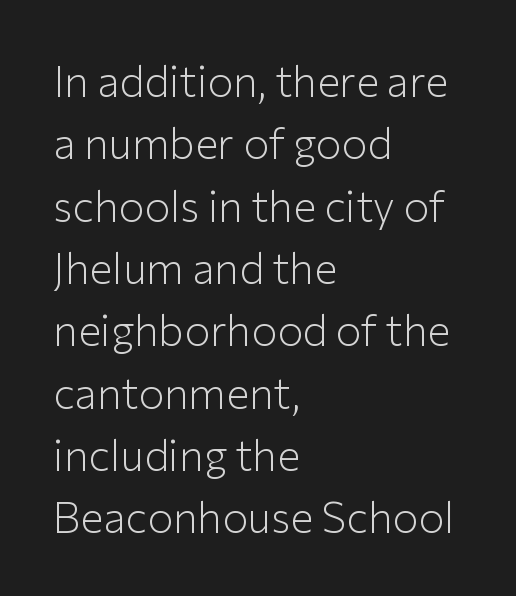
Descender tails drop into unmarked territory. You can tell it's not italic because the verticals are truly vertical. These lines are composed in type without serifs. One-word summary of the alignment: left. Words appear dense and cohesive because spacing is normal. The passage shown is not bold in any degree.
